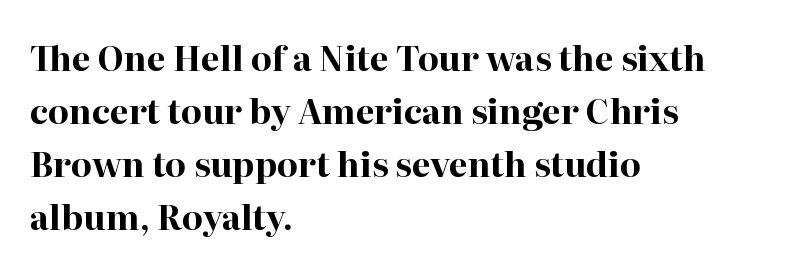
Does the leading feel generous? No, just average. Does the lettering tilt? It doesn't — this is upright. Underlining? Definitely not there. Letterform terminals end in serifs throughout the passage. The typesetting leans heavy: a genuine bold. Each word holds together tightly as a unit, with standard inter-letter gaps.
